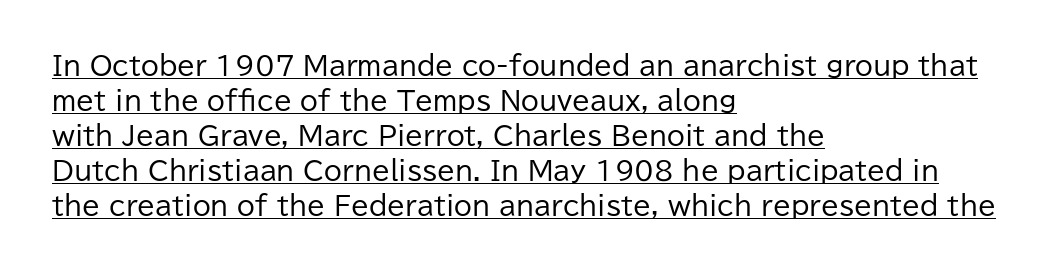
If you measured baseline to baseline, you'd find a middling distance. A continuous stroke trails under the words, as in a hyperlink. This rendering uses left alignment, leaving the right contour irregular. Posture: upright roman. This reads as an unemphasized weight, regular at the heaviest.
